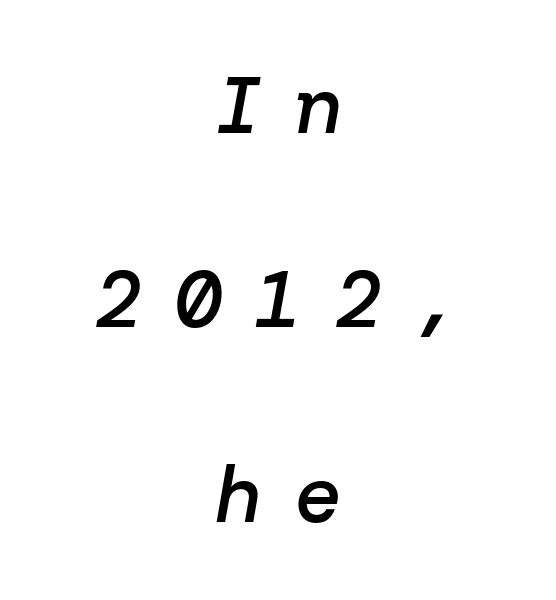
{"italic": "yes", "lean": "right", "slant_degrees": 10, "bold": "semi", "weight": "semibold", "width": "normal", "stroke_contrast": "low", "x_height": "medium", "underline": "no", "align": "center", "line_spacing": "loose", "line_spacing_ratio": 2.43, "letter_spacing": "wide", "letter_spacing_em": 0.4, "glyph_px": 80}
